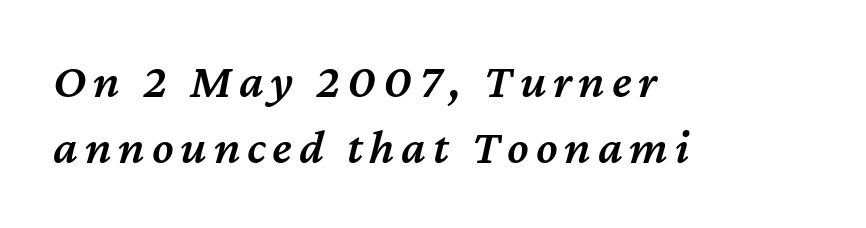
{"italic": "yes", "lean": "right", "slant_degrees": 12, "bold": "semi", "weight": "semibold", "width": "normal", "stroke_contrast": "medium", "x_height": "medium", "monospaced": "no", "underline": "no", "align": "left", "line_spacing": "normal", "line_spacing_ratio": 1.35, "glyph_px": 49}
